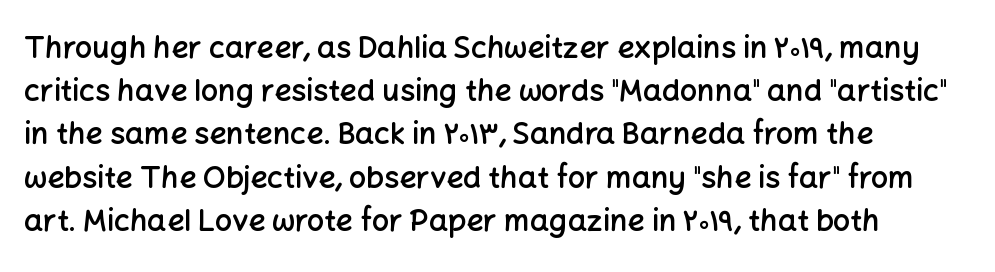
Q: Is the text bold? A: Semi-bold.
Q: Is the text italic (slanted)? A: No, it is upright.
Q: Is the typeface a serif or a sans-serif typeface? A: Sans-serif.
Q: Is the text underlined? A: No.
Q: How is the paragraph aligned? A: Left-aligned.
Q: Is the spacing between letters normal or unusually wide? A: Normal.
Q: Is the spacing between lines tight, normal or loose? A: Normal.
Q: Width (condensed, normal, or wide)? A: Normal.
Q: Stroke contrast? A: Low.
Q: x-height? A: Medium.
Q: Monospaced? A: No.
